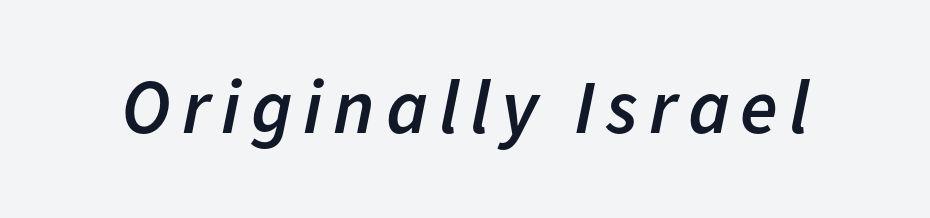
{"italic": "yes", "lean": "right", "slant_degrees": 11, "bold": "semi", "weight": "semibold", "width": "normal", "stroke_contrast": "low", "x_height": "medium", "monospaced": "no", "underline": "no", "glyph_px": 77}
